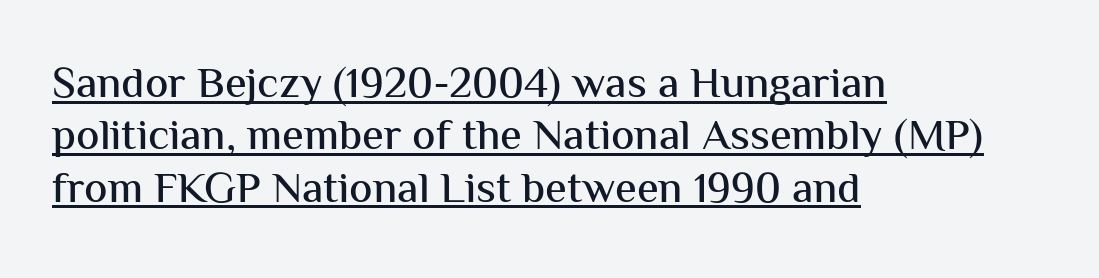
I'd call this a sans setting — the letters go barefoot. The rendered words wear a rule along their underside. Rendered with straight, roman letterforms. The paragraph shown leans on its left margin. Short note: letters normally spaced.
